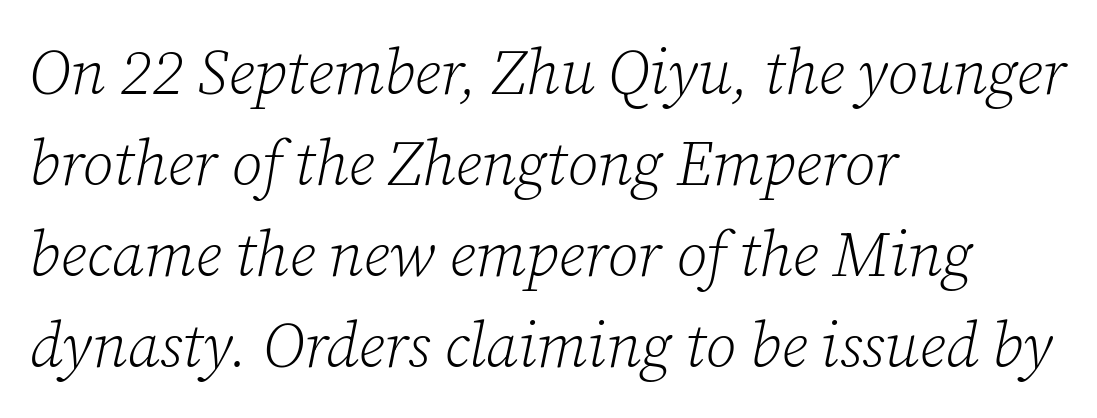
Q: Is the text bold? A: No.
Q: Is the text italic (slanted)? A: Yes, it leans right by about 12 degrees.
Q: Is the typeface a serif or a sans-serif typeface? A: Serif.
Q: Is the text underlined? A: No.
Q: How is the paragraph aligned? A: Left-aligned.
Q: Is the spacing between letters normal or unusually wide? A: Normal.
Q: Is the spacing between lines tight, normal or loose? A: Normal.
Q: Width (condensed, normal, or wide)? A: Normal.
Q: Stroke contrast? A: Low.
Q: x-height? A: Medium.
Q: Monospaced? A: No.
